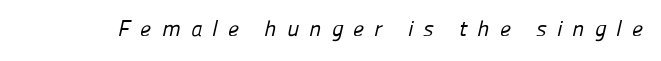
The space directly below the letters is spotless. The weight would be labelled regular, book, light, or lighter still. Glyph-to-glyph distance is far greater than everyday printed text.
